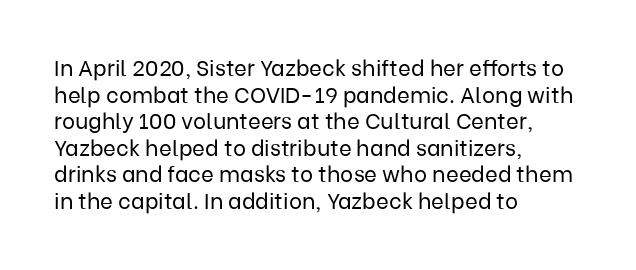
{"italic": "no", "bold": "no", "underline": "no", "align": "left", "line_spacing_ratio": 1.21, "letter_spacing": "normal", "letter_spacing_em": 0.0, "glyph_px": 22}
